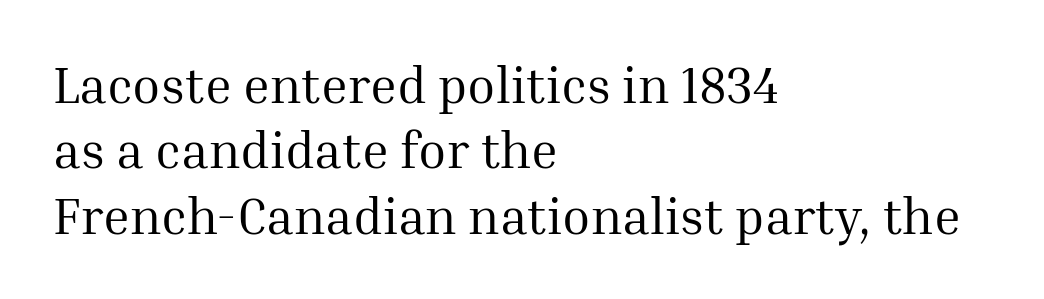
Q: Is the text bold? A: No.
Q: Is the text italic (slanted)? A: No, it is upright.
Q: Is the typeface a serif or a sans-serif typeface? A: Serif.
Q: Is the text underlined? A: No.
Q: How is the paragraph aligned? A: Left-aligned.
Q: Is the spacing between letters normal or unusually wide? A: Normal.
Q: Is the spacing between lines tight, normal or loose? A: Normal.
Q: Width (condensed, normal, or wide)? A: Normal.
Q: Stroke contrast? A: Medium.
Q: x-height? A: Medium.
Q: Monospaced? A: No.
